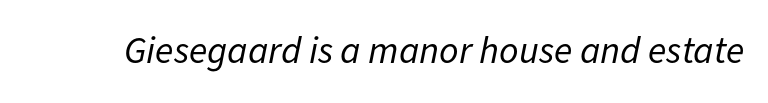
{"italic": "yes", "lean": "right", "slant_degrees": 11, "bold": "no", "weight": "regular", "width": "normal", "stroke_contrast": "low", "x_height": "medium", "monospaced": "no", "underline": "no", "letter_spacing": "normal", "letter_spacing_em": 0.0, "glyph_px": 38}
